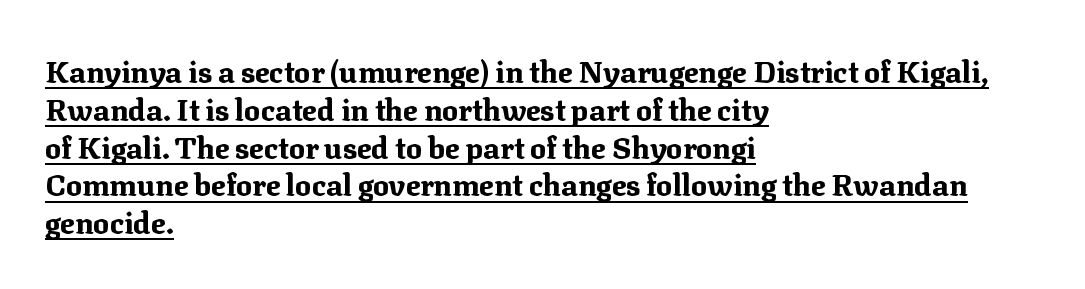
{"serif": "yes", "italic": "no", "bold": "yes", "weight": "bold", "width": "normal", "stroke_contrast": "medium", "x_height": "medium", "monospaced": "no", "underline": "yes", "align": "left", "line_spacing": "normal", "line_spacing_ratio": 1.26, "letter_spacing": "normal", "letter_spacing_em": 0.0, "glyph_px": 30}
